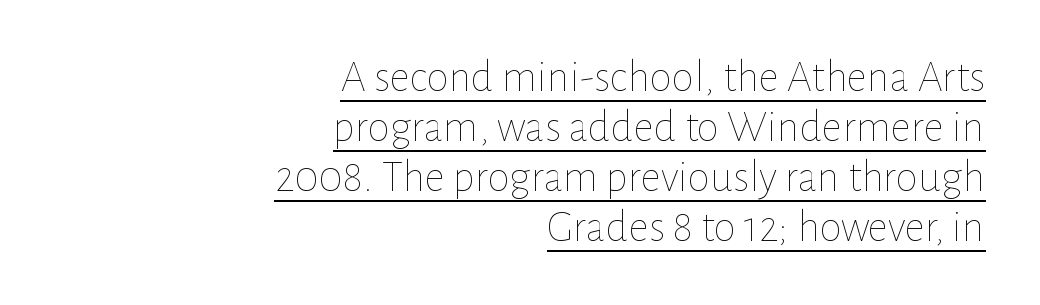
Q: Is the text bold? A: No.
Q: Is the text italic (slanted)? A: No, it is upright.
Q: Is the text underlined? A: Yes.
Q: How is the paragraph aligned? A: Right-aligned.
Q: Is the spacing between letters normal or unusually wide? A: Normal.
Q: Is the spacing between lines tight, normal or loose? A: Tight.
Q: Width (condensed, normal, or wide)? A: Normal.
Q: Stroke contrast? A: Low.
Q: x-height? A: Medium.
Q: Monospaced? A: No.
